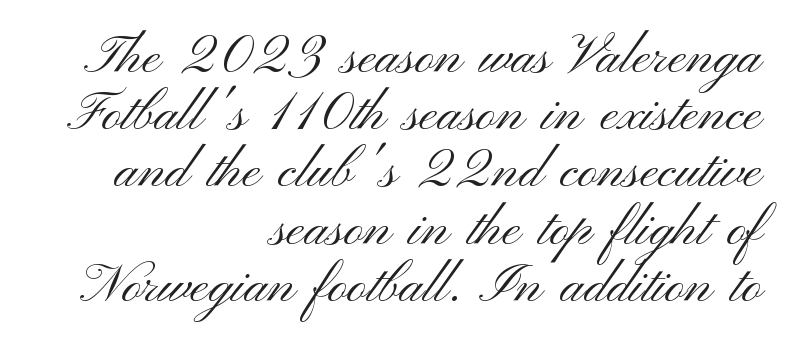
The image shows 54 px light, wide sans-serif type; set right-aligned, tight line spacing (1.06x), normal letter spacing, not underlined; medium stroke contrast and a small x-height.
